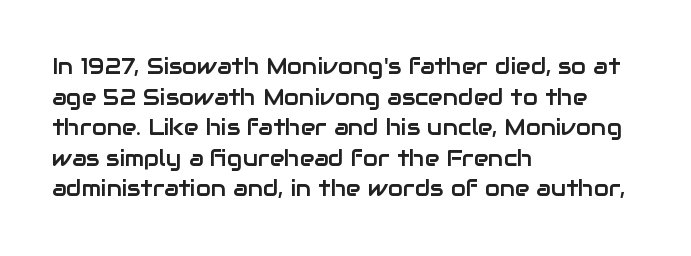
If you drew a line through each stem, it would be perfectly vertical. Honestly, the letter spacing is just normal — you wouldn't notice it. The words here are not underlined. Notice how the passage keeps a crisp vertical edge on the left only. Interline gaps are of average width in this sample.
